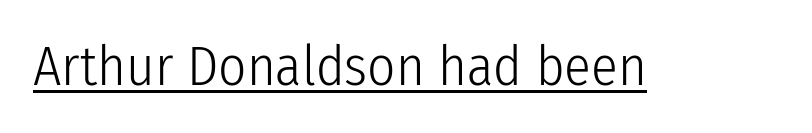
Q: Is the text bold? A: No.
Q: Is the text italic (slanted)? A: No, it is upright.
Q: Is the typeface a serif or a sans-serif typeface? A: Sans-serif.
Q: Is the text underlined? A: Yes.
Q: Is the spacing between letters normal or unusually wide? A: Normal.
Q: Width (condensed, normal, or wide)? A: Condensed.
Q: Stroke contrast? A: Low.
Q: x-height? A: Medium.
Q: Monospaced? A: No.
